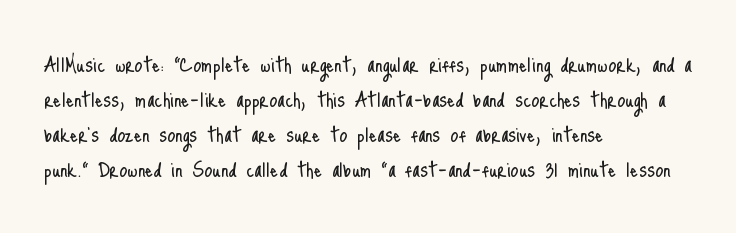
The image shows 26 px text type, upright; set left-aligned, normal line spacing (1.34x), normal letter spacing, not underlined.
